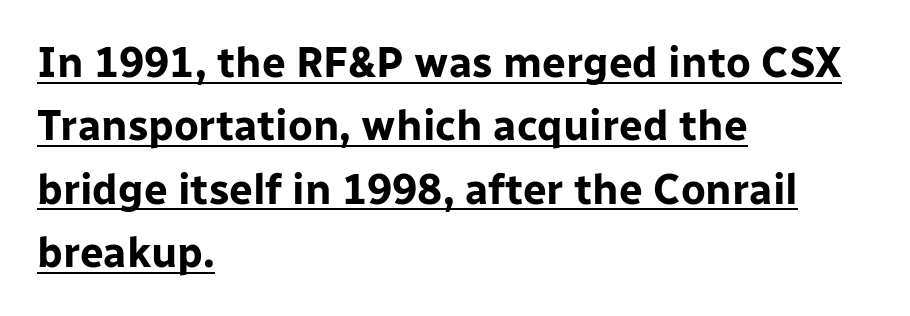
Q: Is the text bold? A: Yes.
Q: Is the text italic (slanted)? A: No, it is upright.
Q: Is the typeface a serif or a sans-serif typeface? A: Sans-serif.
Q: Is the text underlined? A: Yes.
Q: How is the paragraph aligned? A: Left-aligned.
Q: Is the spacing between letters normal or unusually wide? A: Normal.
Q: Is the spacing between lines tight, normal or loose? A: Normal.
Q: Width (condensed, normal, or wide)? A: Normal.
Q: Stroke contrast? A: Low.
Q: x-height? A: Medium.
Q: Monospaced? A: No.
